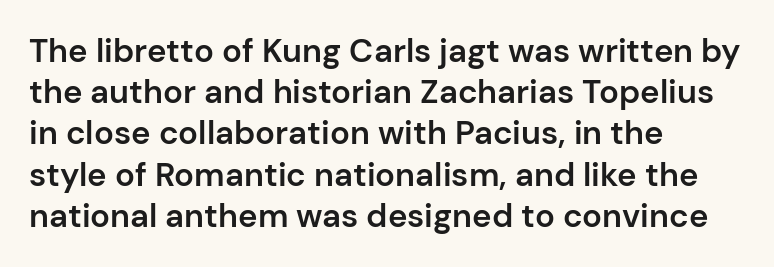
Q: Is the text bold? A: Semi-bold.
Q: Is the text italic (slanted)? A: No, it is upright.
Q: Is the typeface a serif or a sans-serif typeface? A: Sans-serif.
Q: Is the text underlined? A: No.
Q: How is the paragraph aligned? A: Left-aligned.
Q: Is the spacing between letters normal or unusually wide? A: Normal.
Q: Is the spacing between lines tight, normal or loose? A: Normal.
Q: Width (condensed, normal, or wide)? A: Normal.
Q: Stroke contrast? A: Low.
Q: x-height? A: Medium.
Q: Monospaced? A: No.
